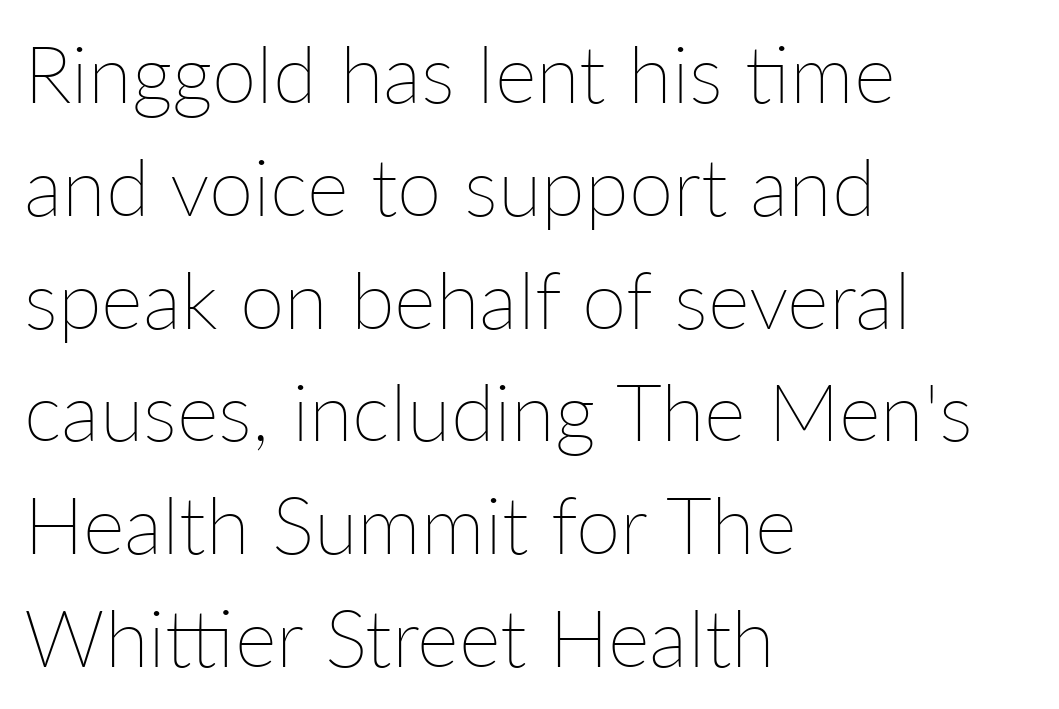
The image shows 80 px thin type, upright; set left-aligned, normal line spacing (1.41x), normal letter spacing, not underlined; low stroke contrast and a medium x-height.
